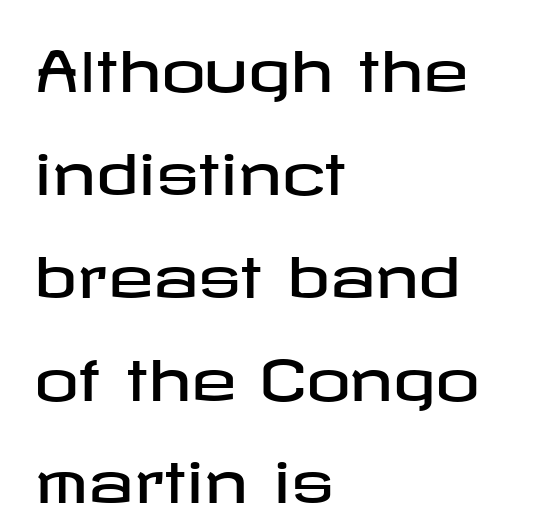
The image shows 55 px wide sans-serif type, upright; set left-aligned, line spacing 1.87x, normal letter spacing, not underlined; low stroke contrast and a medium x-height.
